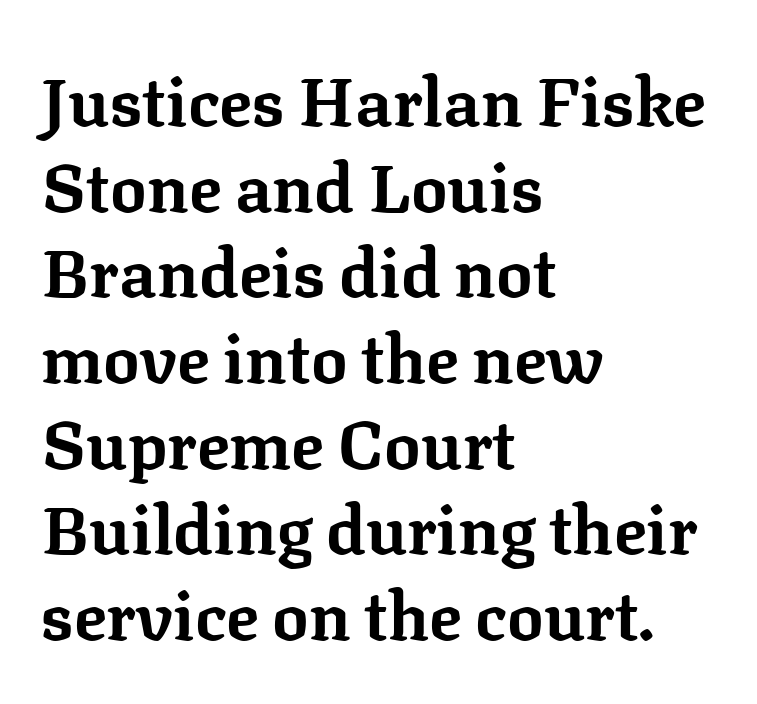
The image shows 68 px bold serif type, upright; set left-aligned, normal line spacing (1.26x), normal letter spacing, not underlined; low stroke contrast and a medium x-height.
